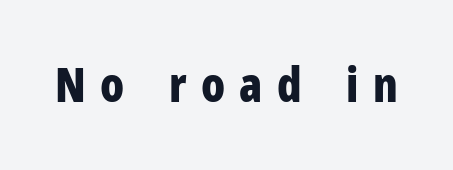
Check where the strokes stop: nothing finishes them off — pure sans. Weight: bold. The string is rendered with underlining switched off. The line texture is sparse and dotted thanks to wide tracking.
